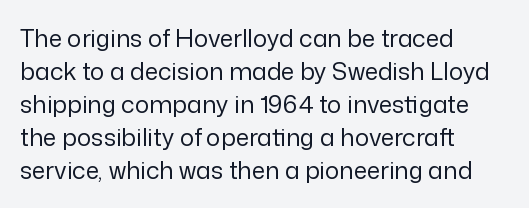
{"italic": "no", "bold": "no", "underline": "no", "align": "left", "line_spacing": "normal", "line_spacing_ratio": 1.38, "letter_spacing": "normal", "letter_spacing_em": 0.0, "glyph_px": 24}
